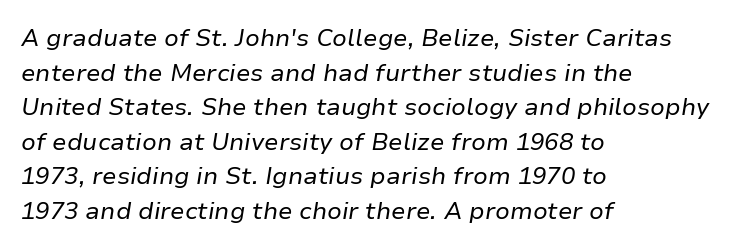
Q: Is the text bold? A: No.
Q: Is the text italic (slanted)? A: Yes, it leans right by about 9 degrees.
Q: Is the text underlined? A: No.
Q: How is the paragraph aligned? A: Left-aligned.
Q: Is the spacing between letters normal or unusually wide? A: Normal.
Q: Is the spacing between lines tight, normal or loose? A: Normal.
